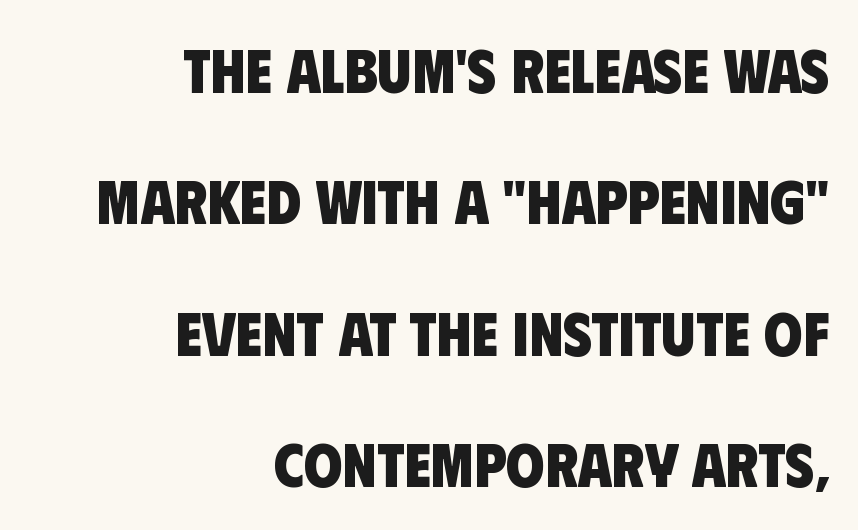
{"serif": "no", "bold": "yes", "weight": "heavy", "width": "condensed", "stroke_contrast": "low", "x_height": "large", "monospaced": "no", "underline": "no", "align": "right", "line_spacing": "loose", "line_spacing_ratio": 2.12, "letter_spacing": "normal", "letter_spacing_em": 0.0, "glyph_px": 62}
